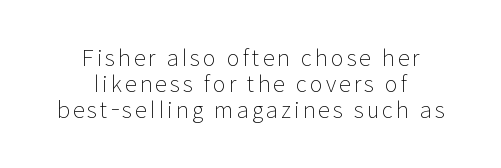
The image shows 22 px text type, upright; set centered, line spacing 1.19x, not underlined.
